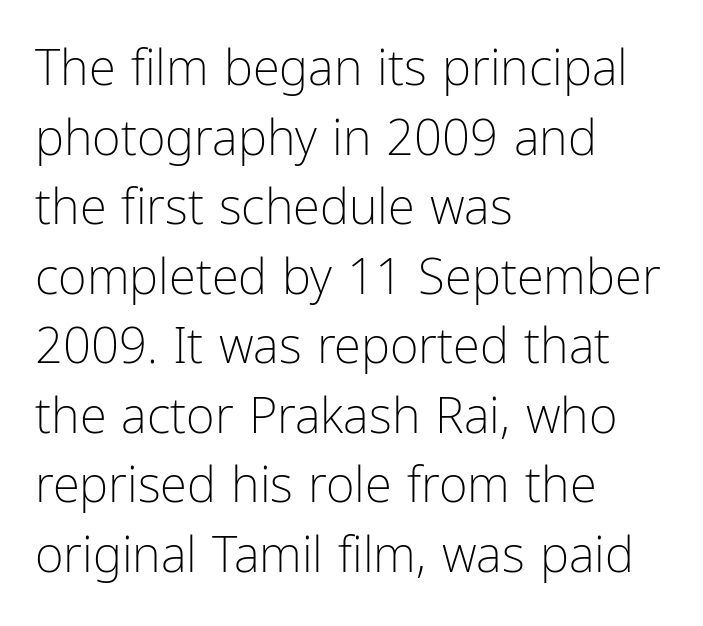
Underline: absent. Spacing between characters is what you'd get straight out of the box. This sample is left-justified, so line endings fall wherever the words run out. This rendering employs a face without finishing strokes, i.e., a sans-serif. Line spacing here is normal.
